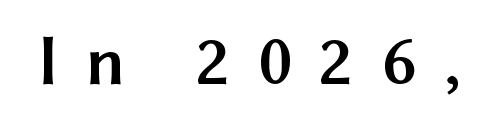
{"serif": "no", "italic": "no", "bold": "yes", "weight": "semibold", "width": "normal", "stroke_contrast": "medium", "x_height": "medium", "monospaced": "no", "underline": "no", "letter_spacing": "wide", "letter_spacing_em": 0.4, "glyph_px": 72}
